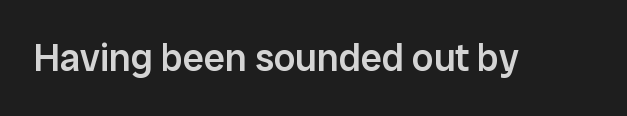
Style check: upright. These lines keep a tight, regular rhythm from letter to letter. As a designer I'd log this as weight 600, semibold. The gap between lines stays unmarked. The type family on display is of the sans-serif kind.
